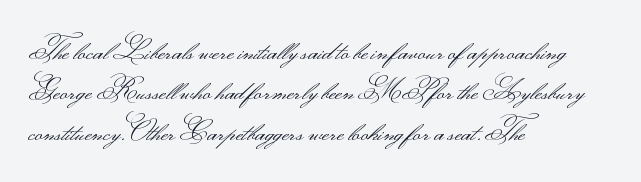
The image shows 27 px text type; set left-aligned, normal line spacing (1.5x), normal letter spacing, not underlined.
